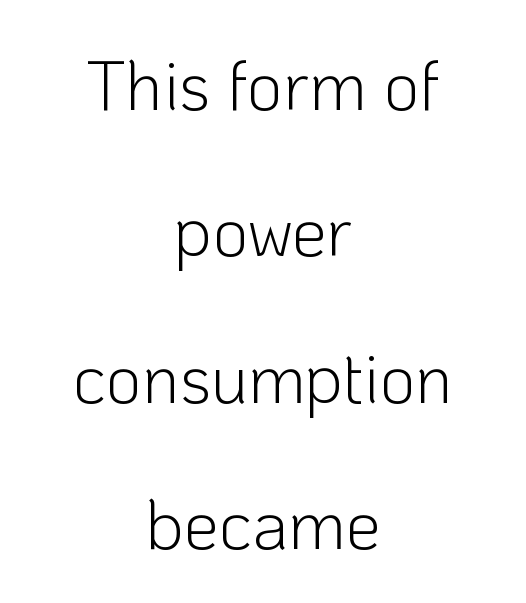
Q: Is the text bold? A: No.
Q: Is the text italic (slanted)? A: No, it is upright.
Q: Is the typeface a serif or a sans-serif typeface? A: Sans-serif.
Q: Is the text underlined? A: No.
Q: How is the paragraph aligned? A: Centered.
Q: Is the spacing between letters normal or unusually wide? A: Normal.
Q: Is the spacing between lines tight, normal or loose? A: Loose.
Q: Width (condensed, normal, or wide)? A: Normal.
Q: Stroke contrast? A: Low.
Q: x-height? A: Medium.
Q: Monospaced? A: No.
